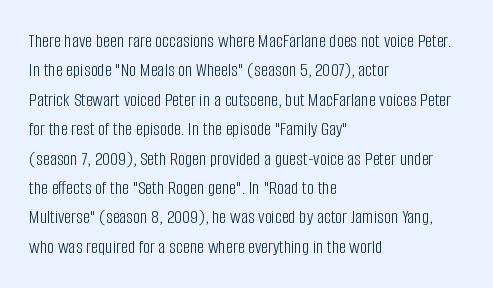
{"italic": "no", "bold": "no", "underline": "no", "align": "left", "line_spacing": "normal", "line_spacing_ratio": 1.47, "letter_spacing": "normal", "letter_spacing_em": 0.0, "glyph_px": 20}
